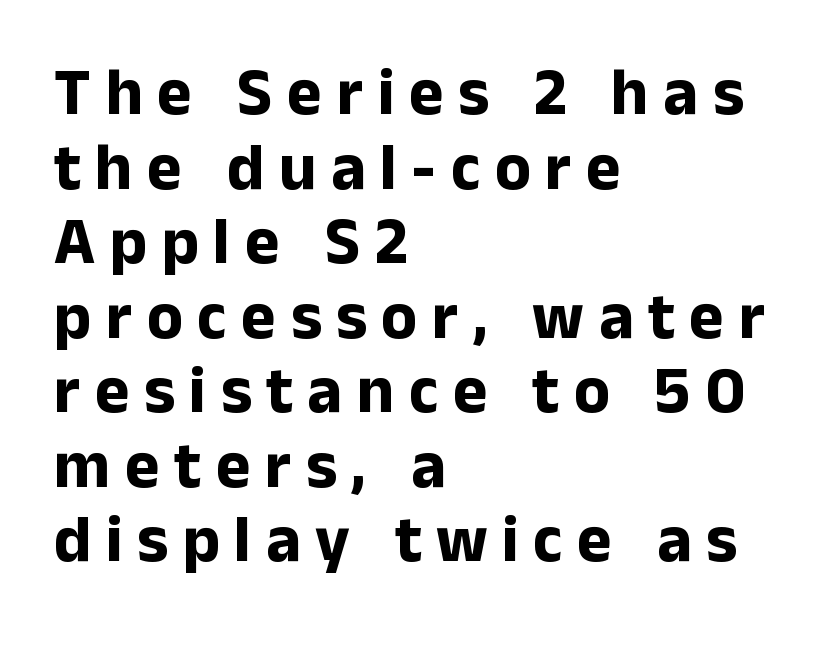
Quick note: not italic, upright. Nobody drew a line under any word here. Type style note: lacks serifs. A dark, heavy texture on the line: the type is bold.
